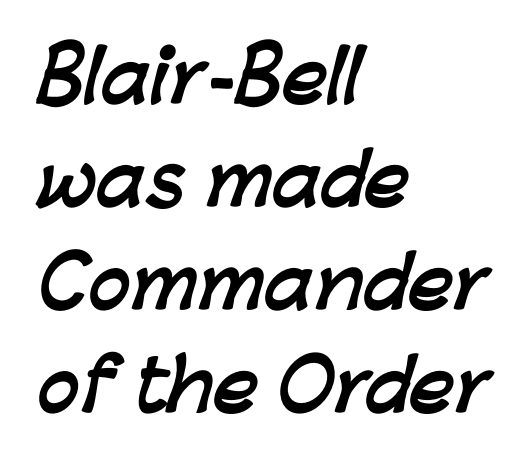
{"serif": "no", "bold": "yes", "weight": "semibold", "width": "normal", "stroke_contrast": "low", "x_height": "medium", "monospaced": "no", "underline": "no", "align": "left", "line_spacing": "normal", "line_spacing_ratio": 1.47, "letter_spacing": "normal", "letter_spacing_em": 0.0, "glyph_px": 70}
